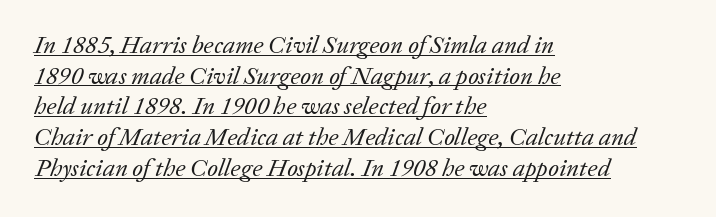
Q: Is the text bold? A: No.
Q: Is the text italic (slanted)? A: Yes, it leans right by about 20 degrees.
Q: Is the text underlined? A: Yes.
Q: How is the paragraph aligned? A: Left-aligned.
Q: Is the spacing between letters normal or unusually wide? A: Normal.
